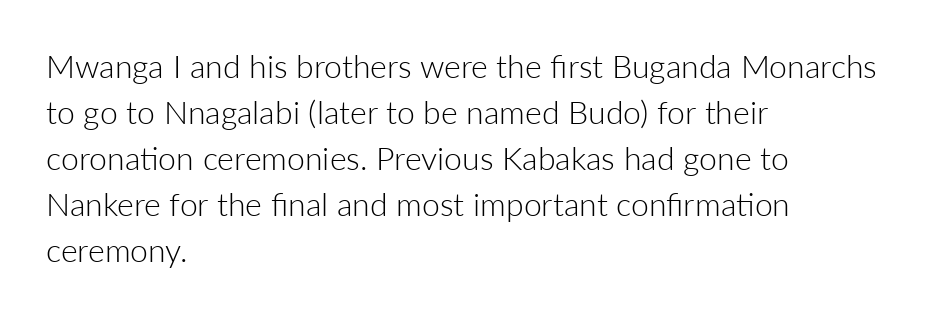
{"serif": "no", "italic": "no", "bold": "no", "weight": "light", "width": "normal", "stroke_contrast": "low", "x_height": "medium", "monospaced": "no", "underline": "no", "align": "left", "line_spacing": "normal", "line_spacing_ratio": 1.44, "letter_spacing": "normal", "letter_spacing_em": 0.0, "glyph_px": 32}
